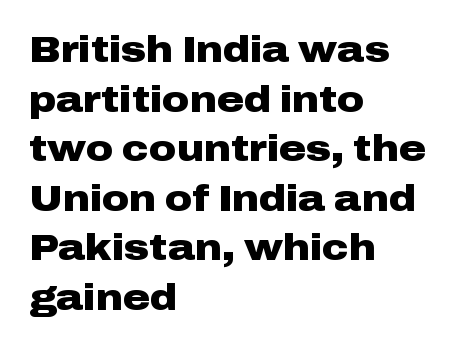
Just letters on the line, the space beneath them empty. The axis of the letterforms is exactly vertical. Does extra space separate the letters? No, they use regular spacing. Honestly, the row spacing looks completely unremarkable. The letters advance in unequal steps, a hallmark of proportional type. Heft: maximum for text — a bold.
